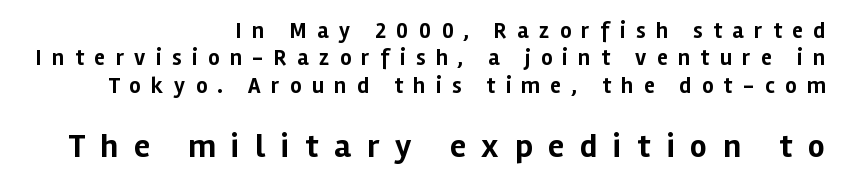
The image shows 33 px bold sans-serif type, upright; set right-aligned, normal line spacing (1.25x), unusually wide letter spacing (+0.48 em), not underlined; the second (bottom) block is 1.5x larger; low stroke contrast and a medium x-height.
